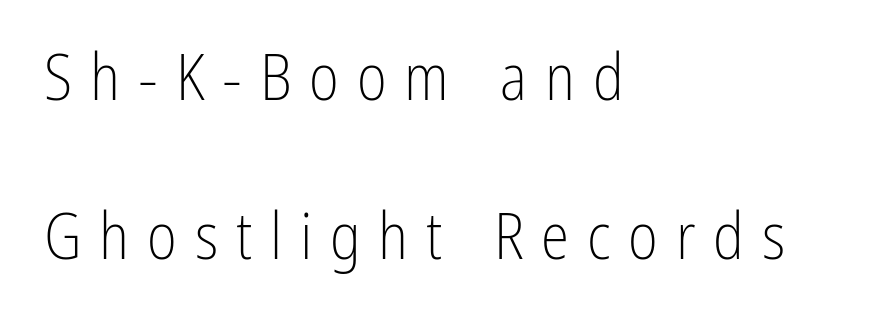
Q: Is the text bold? A: No.
Q: Is the text italic (slanted)? A: No, it is upright.
Q: Is the typeface a serif or a sans-serif typeface? A: Sans-serif.
Q: Is the text underlined? A: No.
Q: How is the paragraph aligned? A: Left-aligned.
Q: Is the spacing between letters normal or unusually wide? A: Unusually wide.
Q: Is the spacing between lines tight, normal or loose? A: Loose.
Q: Width (condensed, normal, or wide)? A: Condensed.
Q: Stroke contrast? A: Low.
Q: x-height? A: Medium.
Q: Monospaced? A: No.
